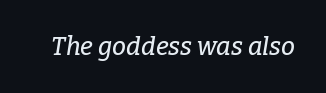
Words float on clear page, feet unadorned. The typography opts for an oblique posture over an upright one. Glyph-to-glyph distance matches everyday printed text.
